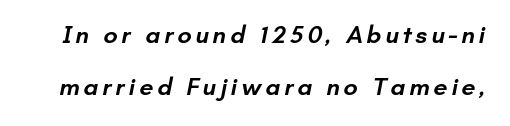
Look at the stroke-to-counter ratio: somewhat heavy, a semibold. Plain, unruled lines of type. Quick note: interline space is abundant.
